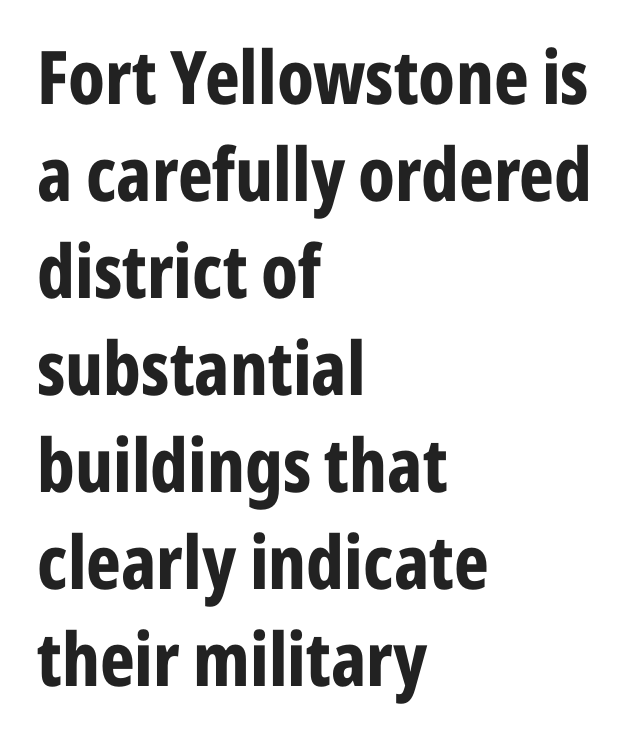
Upright lettering throughout. The gap between lines stays unmarked. The passage shown is typed in a proportional face where columns would drift. Alignment: flush left.
